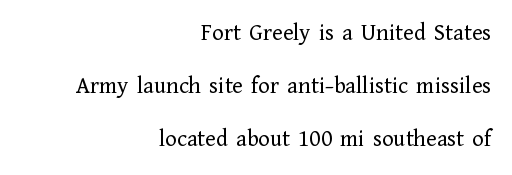
Q: Is the text bold? A: No.
Q: Is the text italic (slanted)? A: No, it is upright.
Q: Is the text underlined? A: No.
Q: How is the paragraph aligned? A: Right-aligned.
Q: Is the spacing between letters normal or unusually wide? A: Normal.
Q: Is the spacing between lines tight, normal or loose? A: Loose.
